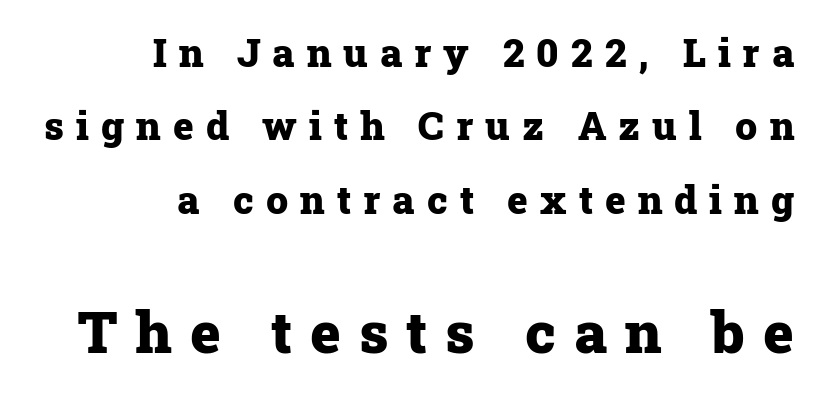
The image shows 58 px heavy serif type, upright; set right-aligned, line spacing 1.88x, unusually wide letter spacing (+0.31 em), not underlined; the second (bottom) block is 1.49x larger; low stroke contrast and a medium x-height.
